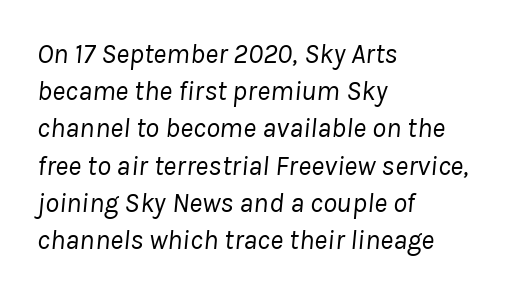
{"italic": "yes", "lean": "right", "slant_degrees": 8, "bold": "no", "weight": "regular", "width": "normal", "stroke_contrast": "low", "x_height": "medium", "monospaced": "no", "underline": "no", "align": "left", "line_spacing": "normal", "line_spacing_ratio": 1.33, "letter_spacing": "normal", "letter_spacing_em": 0.0, "glyph_px": 28}
